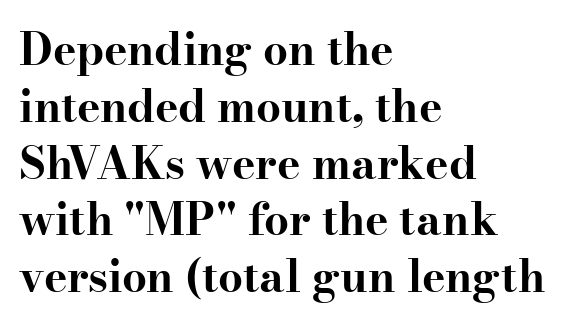
Left-aligned paragraph, ragged on the right. The letters stand straight up with perfectly vertical stems. A clean baseline with only descenders dipping below it. One glance says typical: line gaps are just what's usual. No extra tracking has been applied to these lines.
